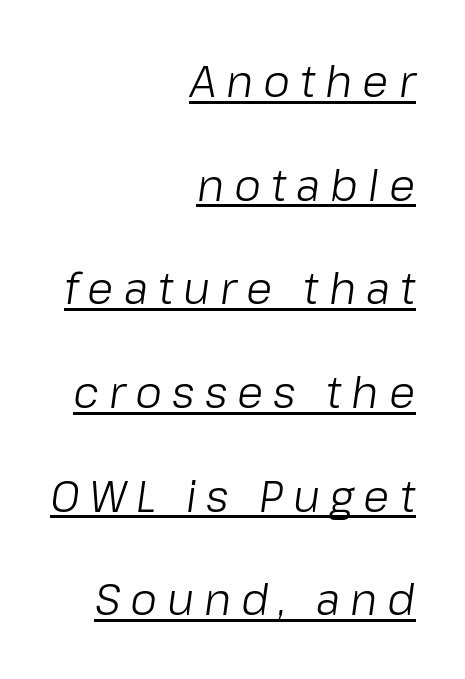
Q: Is the text bold? A: No.
Q: Is the text italic (slanted)? A: Yes, it leans right by about 8 degrees.
Q: Is the text underlined? A: Yes.
Q: How is the paragraph aligned? A: Right-aligned.
Q: Is the spacing between letters normal or unusually wide? A: Unusually wide.
Q: Is the spacing between lines tight, normal or loose? A: Loose.
Q: Width (condensed, normal, or wide)? A: Normal.
Q: Stroke contrast? A: Low.
Q: x-height? A: Medium.
Q: Monospaced? A: No.
